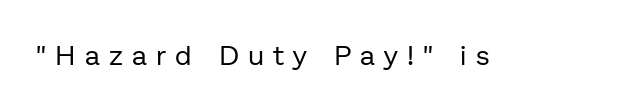
If you drew a line through each stem, it would be perfectly vertical. Compared with typical body copy, the letter spacing here is much looser. The letters advance in unequal steps, a hallmark of proportional type. You can tell from the bare stems that sans-serif type was used. Honestly, there is no underline to notice here at all.
